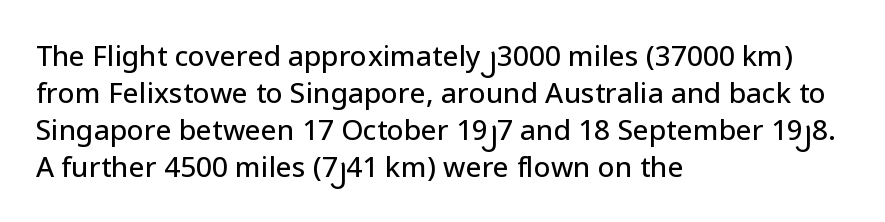
Q: Is the text italic (slanted)? A: No, it is upright.
Q: Is the typeface a serif or a sans-serif typeface? A: Sans-serif.
Q: Is the text underlined? A: No.
Q: How is the paragraph aligned? A: Left-aligned.
Q: Is the spacing between letters normal or unusually wide? A: Normal.
Q: Is the spacing between lines tight, normal or loose? A: Normal.
Q: Width (condensed, normal, or wide)? A: Normal.
Q: Stroke contrast? A: Low.
Q: x-height? A: Medium.
Q: Monospaced? A: No.
